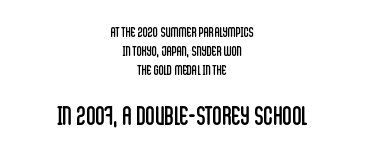
Q: Is the text bold? A: No.
Q: Is the text italic (slanted)? A: No, it is upright.
Q: Is the text underlined? A: No.
Q: How is the paragraph aligned? A: Centered.
Q: Is the spacing between letters normal or unusually wide? A: Normal.
Q: Is the spacing between lines tight, normal or loose? A: Normal.
Q: Which block of text is set in a larger size, the first (top) or the second (bottom)? A: The second (bottom) one.
